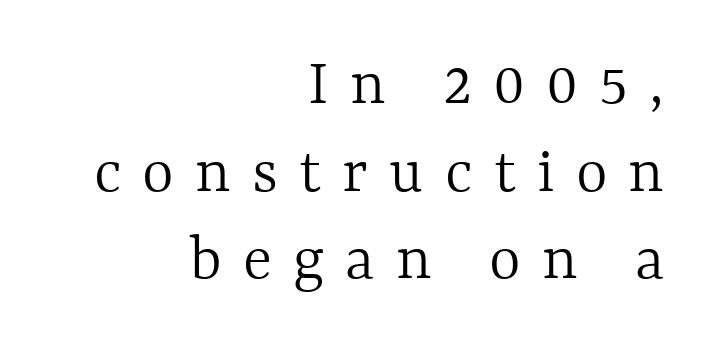
This sample is right-justified, so line beginnings fall wherever the words allow. The weight tops out at a normal text grade. Type without underlining. This sample has the flowing, uneven cadence of proportional lettering. Loose tracking; the words dissolve into strings of separated letters. Does the lettering tilt? It doesn't — this is upright.
